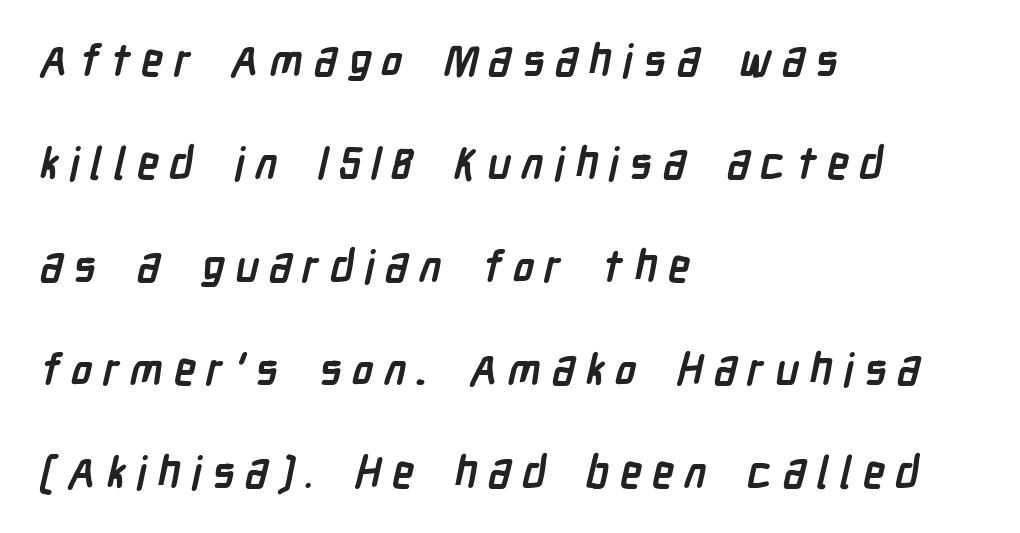
The image shows 44 px semibold, condensed sans-serif type; set left-aligned, loose line spacing (2.34x), unusually wide letter spacing (+0.24 em), not underlined; low stroke contrast and a medium x-height.
